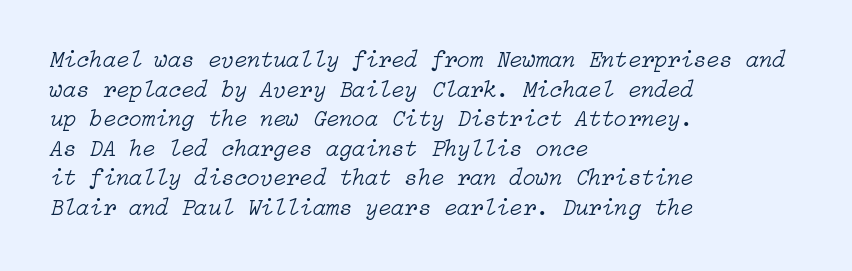
Q: Is the text bold? A: No.
Q: Is the text italic (slanted)? A: Yes, it leans right by about 15 degrees.
Q: Is the text underlined? A: No.
Q: How is the paragraph aligned? A: Left-aligned.
Q: Is the spacing between letters normal or unusually wide? A: Normal.
